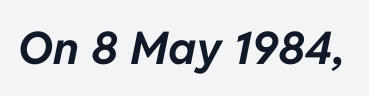
The image shows 45 px bold type, italic (leaning right); set normal letter spacing, not underlined; low stroke contrast and a medium x-height.
